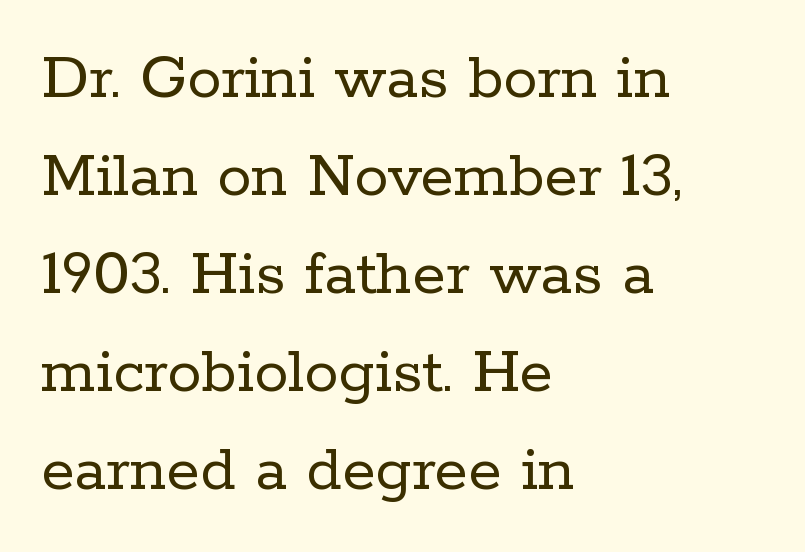
Q: Is the text bold? A: No.
Q: Is the text italic (slanted)? A: No, it is upright.
Q: Is the typeface a serif or a sans-serif typeface? A: Serif.
Q: Is the text underlined? A: No.
Q: How is the paragraph aligned? A: Left-aligned.
Q: Is the spacing between letters normal or unusually wide? A: Normal.
Q: Is the spacing between lines tight, normal or loose? A: Normal.
Q: Width (condensed, normal, or wide)? A: Normal.
Q: Stroke contrast? A: Low.
Q: x-height? A: Medium.
Q: Monospaced? A: No.
